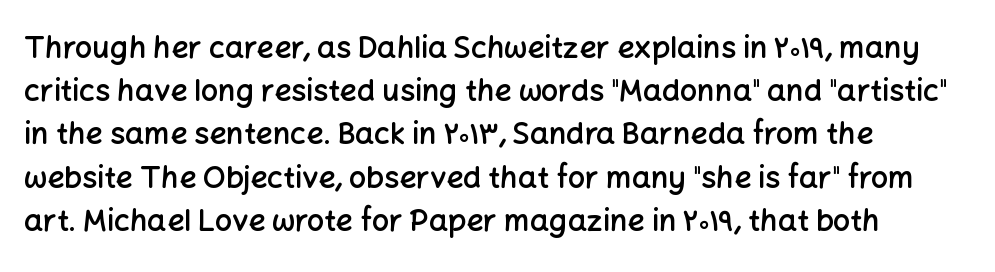
The image shows 30 px semibold sans-serif type, upright; set left-aligned, normal line spacing (1.44x), normal letter spacing, not underlined; low stroke contrast and a medium x-height.
